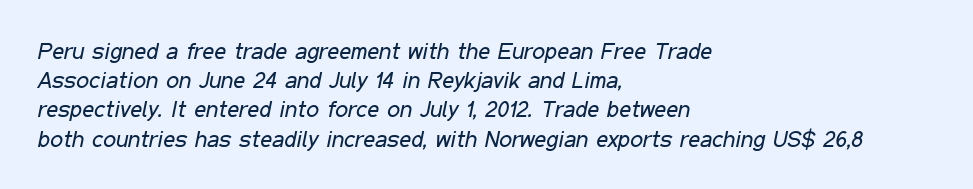
Q: Is the text bold? A: No.
Q: Is the text italic (slanted)? A: Yes, it leans right by about 11 degrees.
Q: Is the text underlined? A: No.
Q: How is the paragraph aligned? A: Left-aligned.
Q: Is the spacing between letters normal or unusually wide? A: Normal.
Q: Is the spacing between lines tight, normal or loose? A: Normal.
